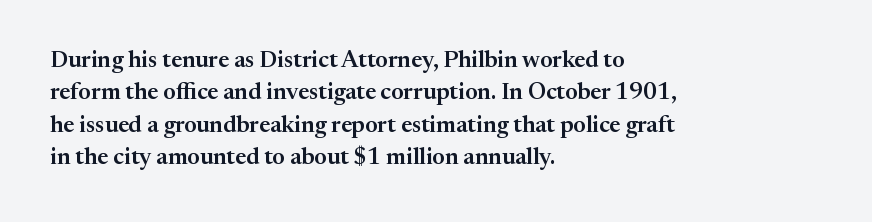
Rule under the text: the space is simply empty. Glyph-to-glyph distance matches everyday printed text. This block has exactly the height ordinary leading produces. Every character sits straight up, as roman type does. Teacher's note: observe the even left margin — that is flush-left alignment.
